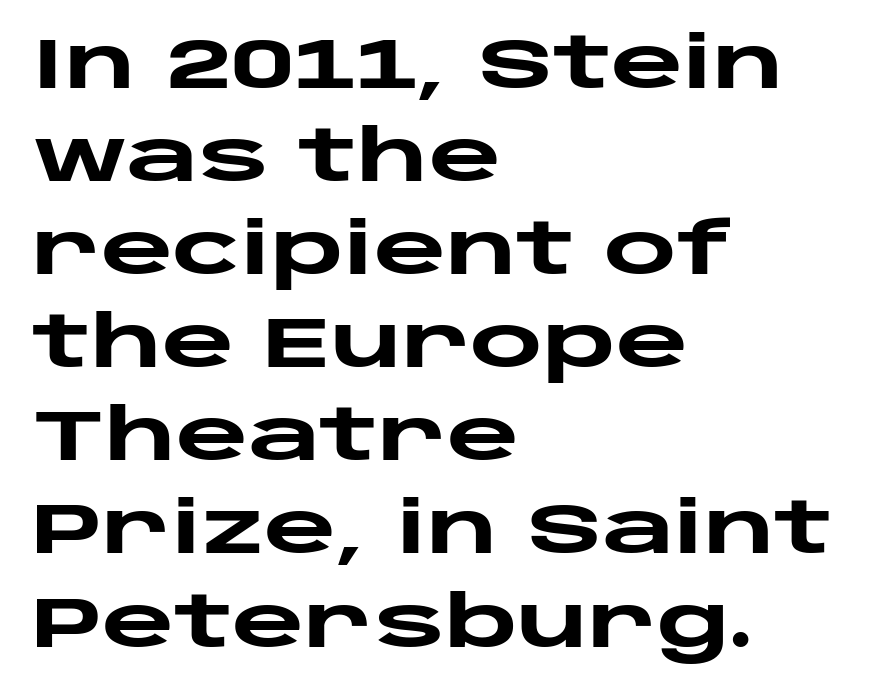
Character widths vary here, with narrow letters taking less room than wide ones. Quick note: underline off. Vertical spacing — default. The letters sit at their default tracking, neither squeezed nor spread.
